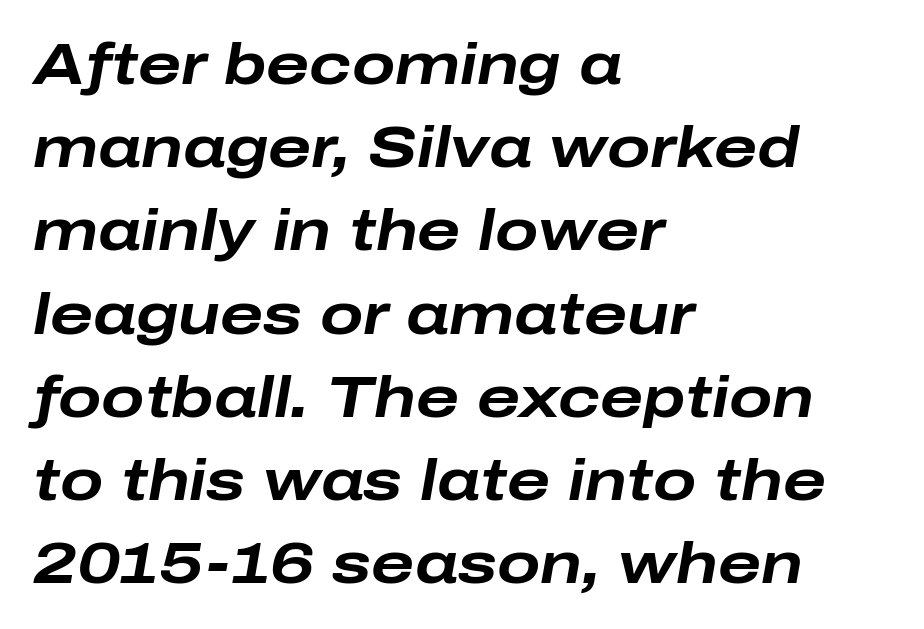
The image shows 57 px bold, wide type, italic (leaning right); set left-aligned, normal line spacing (1.46x), normal letter spacing, not underlined; low stroke contrast and a medium x-height.
